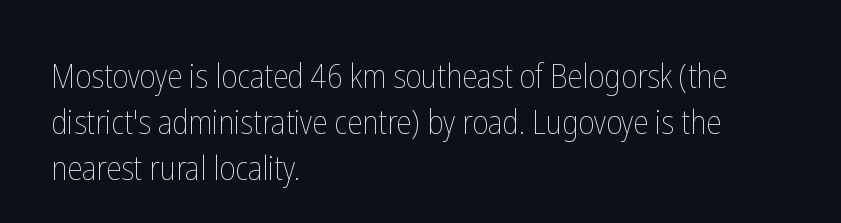
The image shows 34 px thin, condensed type, upright; set left-aligned, normal line spacing (1.36x), normal letter spacing, not underlined; low stroke contrast and a medium x-height.
